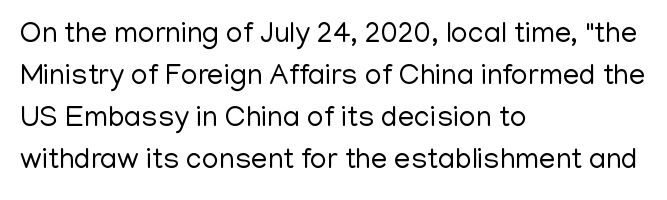
Q: Is the text bold? A: No.
Q: Is the text italic (slanted)? A: No, it is upright.
Q: Is the typeface a serif or a sans-serif typeface? A: Sans-serif.
Q: Is the text underlined? A: No.
Q: How is the paragraph aligned? A: Left-aligned.
Q: Is the spacing between letters normal or unusually wide? A: Normal.
Q: Is the spacing between lines tight, normal or loose? A: Normal.
Q: Width (condensed, normal, or wide)? A: Normal.
Q: Stroke contrast? A: Low.
Q: x-height? A: Medium.
Q: Monospaced? A: No.
